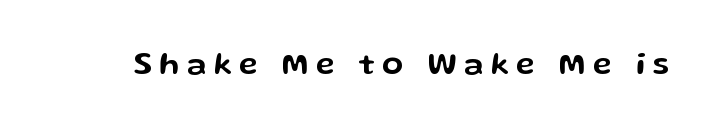
The image shows 31 px wide sans-serif type, upright; set unusually wide letter spacing (+0.24 em), not underlined; low stroke contrast and a medium x-height.
